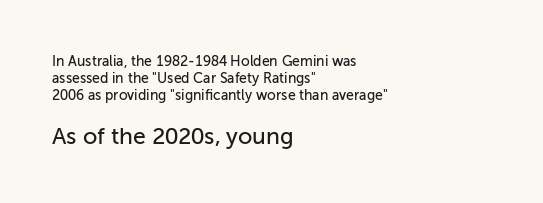
{"italic": "no", "underline": "no", "align": "left", "line_spacing_ratio": 1.23, "letter_spacing": "normal", "letter_spacing_em": 0.0, "larger_block": "second", "size_ratio": 1.64, "glyph_px": 23}
